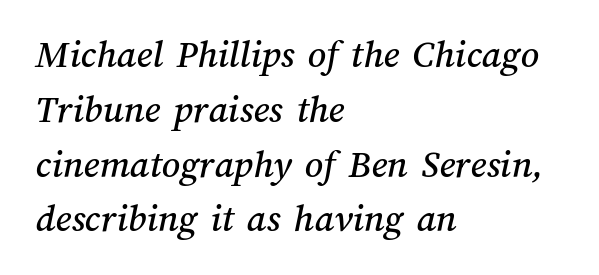
Line starts are locked; line ends wander. Type without underlining. Rows of type keep a routine distance in the vertical direction. The letters advance in unequal steps, a hallmark of proportional type. Spacing between characters is what you'd get straight out of the box.
